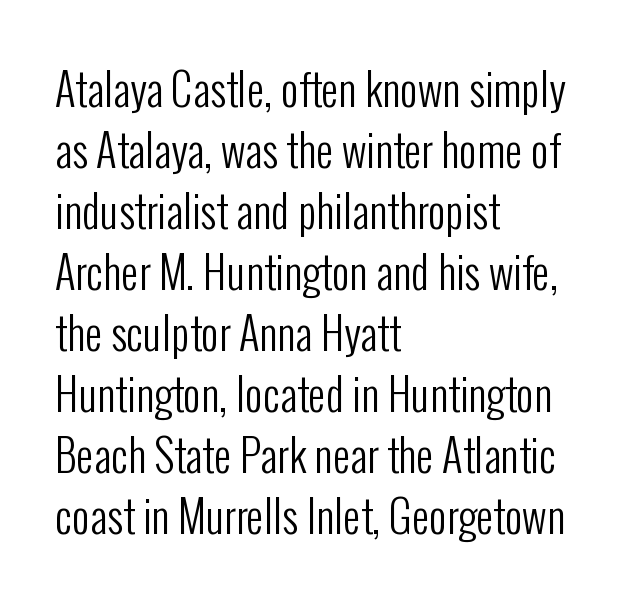
The image shows 43 px regular-weight, condensed sans-serif type, upright; set left-aligned, normal line spacing (1.42x), normal letter spacing, not underlined; low stroke contrast and a medium x-height.
